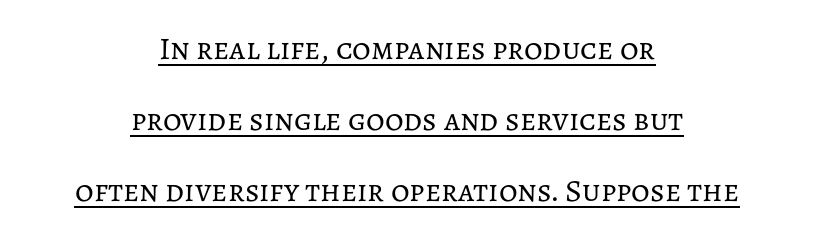
The image shows 32 px regular-weight type, upright; set centered, loose line spacing (2.22x), normal letter spacing, underlined; low stroke contrast and a medium x-height.
